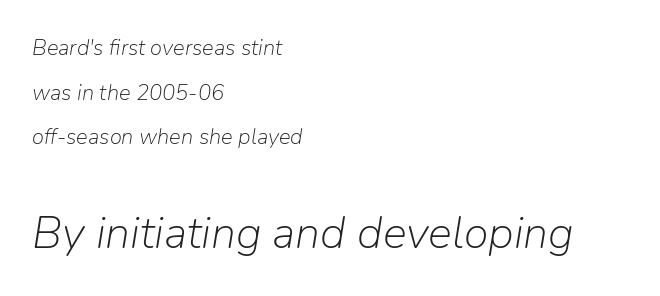
Q: Is the text bold? A: No.
Q: Is the text italic (slanted)? A: Yes, it leans right by about 9 degrees.
Q: Is the text underlined? A: No.
Q: How is the paragraph aligned? A: Left-aligned.
Q: Is the spacing between letters normal or unusually wide? A: Normal.
Q: Is the spacing between lines tight, normal or loose? A: Loose.
Q: Which block of text is set in a larger size, the first (top) or the second (bottom)? A: The second (bottom) one.
Q: Width (condensed, normal, or wide)? A: Normal.
Q: Stroke contrast? A: Low.
Q: x-height? A: Medium.
Q: Monospaced? A: No.
